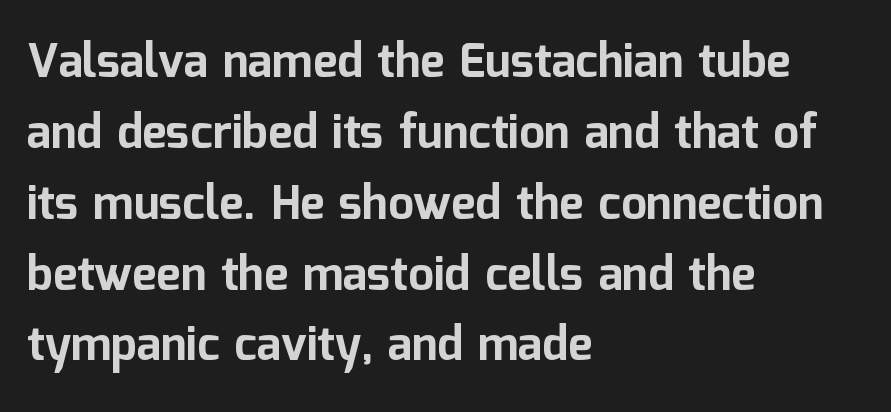
{"serif": "no", "italic": "no", "bold": "yes", "weight": "bold", "width": "normal", "stroke_contrast": "low", "x_height": "medium", "monospaced": "no", "underline": "no", "align": "left", "line_spacing": "normal", "line_spacing_ratio": 1.54, "letter_spacing": "normal", "letter_spacing_em": 0.0, "glyph_px": 46}
